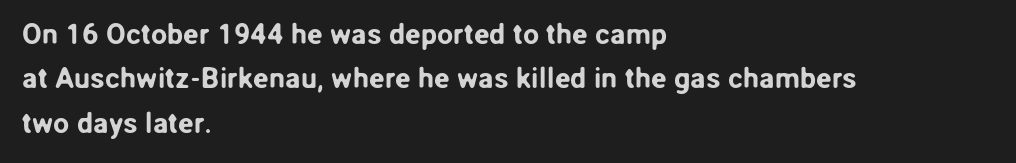
Posture: straight, roman, zero tilt. All the whitespace from short lines collects on the right. Bare-footed words on every line. Summary of vertical rhythm: regular, with standard interline spacing. Looks like regular typesetting: each glyph gets only the width it needs.
